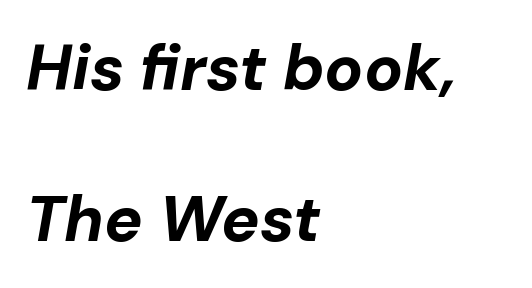
{"italic": "yes", "lean": "right", "slant_degrees": 10, "bold": "yes", "weight": "bold", "width": "normal", "stroke_contrast": "low", "x_height": "medium", "monospaced": "no", "underline": "no", "align": "left", "line_spacing": "loose", "line_spacing_ratio": 2.36, "letter_spacing": "normal", "letter_spacing_em": 0.0, "glyph_px": 64}
